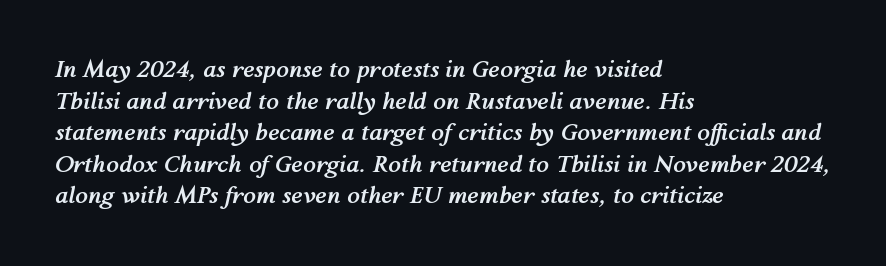
The lines are quadded left. A clean baseline with only descenders dipping below it. Compared with typical body copy, the letter spacing here is the same. Italic? Definitely — the glyphs are oblique. This block has exactly the height ordinary leading produces.
